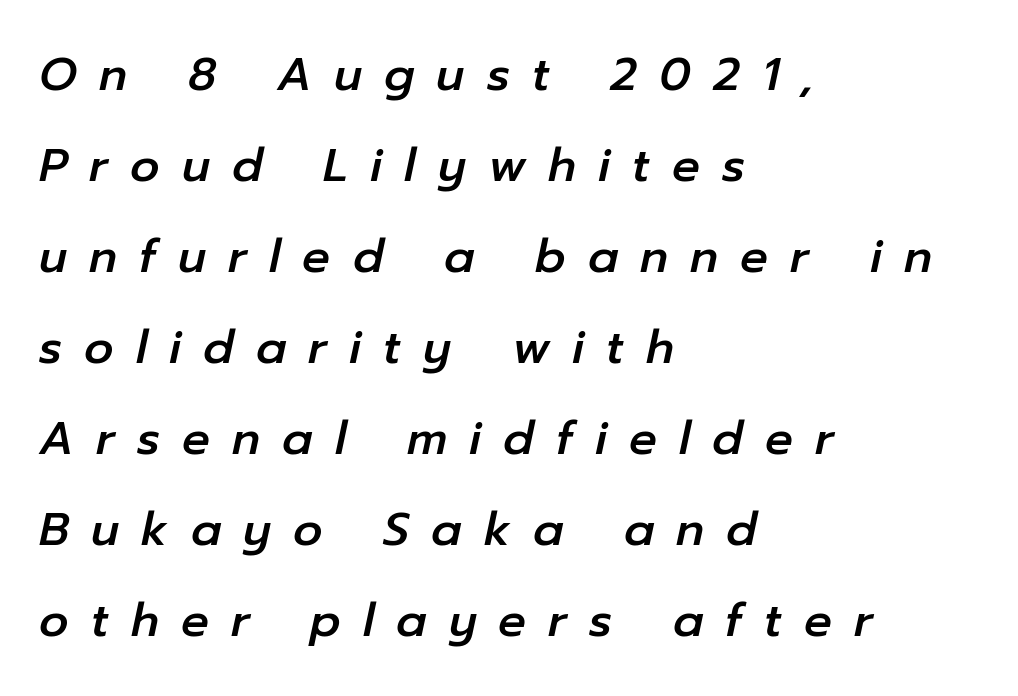
{"italic": "yes", "lean": "right", "slant_degrees": 12, "width": "normal", "stroke_contrast": "low", "x_height": "medium", "monospaced": "no", "underline": "no", "align": "left", "line_spacing": "loose", "line_spacing_ratio": 1.98, "letter_spacing": "wide", "letter_spacing_em": 0.48, "glyph_px": 46}
